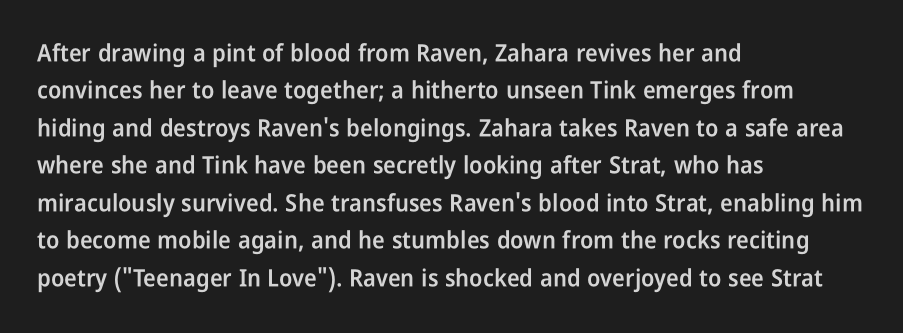
The image shows 24 px text type, upright; set left-aligned, normal line spacing (1.56x), normal letter spacing, not underlined.
